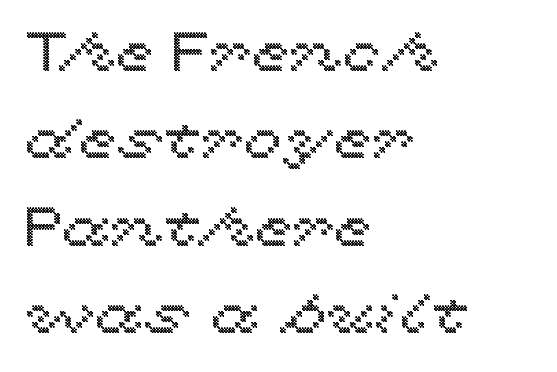
The image shows 55 px wide type; set left-aligned, normal line spacing (1.59x), normal letter spacing, not underlined; a medium x-height.
